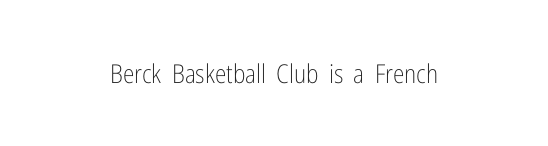
Q: Is the text bold? A: No.
Q: Is the text italic (slanted)? A: No, it is upright.
Q: Is the text underlined? A: No.
Q: How is the paragraph aligned? A: Centered.
Q: Is the spacing between letters normal or unusually wide? A: Normal.
